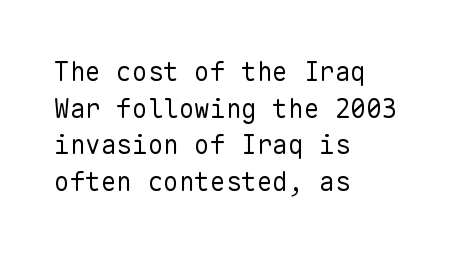
In CSS terms this would be text-align: left. The words here are not underlined. The font is comparable to plain body text, perhaps lighter. Every character sits straight up, as roman type does. The vertical gap from one line to the next is medium. Compared with typical body copy, the letter spacing here is the same.
